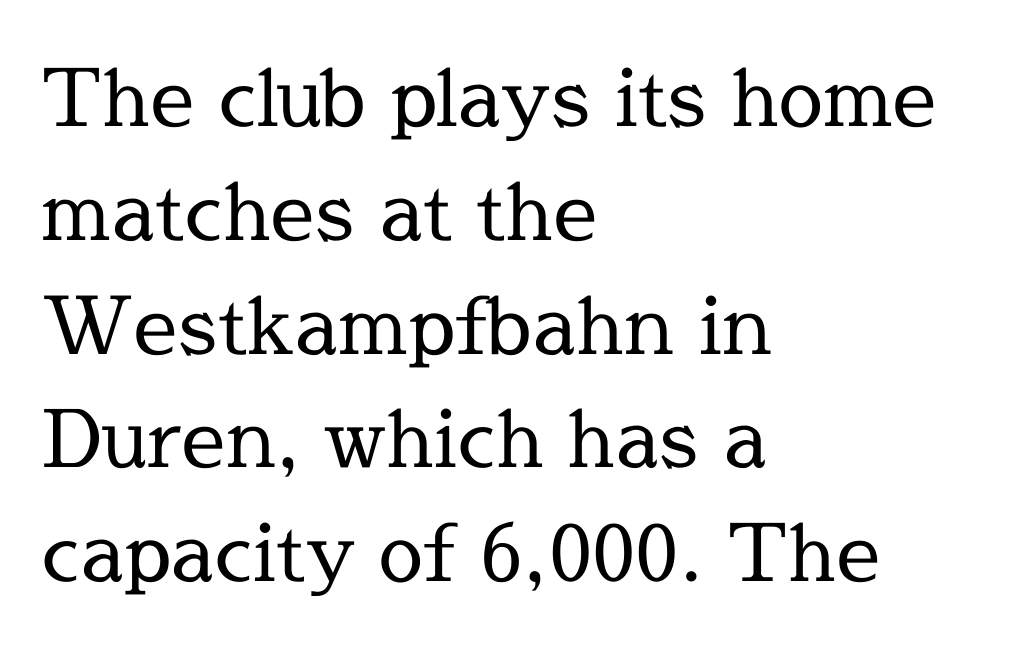
Q: Is the text bold? A: No.
Q: Is the text italic (slanted)? A: No, it is upright.
Q: Is the typeface a serif or a sans-serif typeface? A: Serif.
Q: Is the text underlined? A: No.
Q: How is the paragraph aligned? A: Left-aligned.
Q: Is the spacing between letters normal or unusually wide? A: Normal.
Q: Is the spacing between lines tight, normal or loose? A: Normal.
Q: Width (condensed, normal, or wide)? A: Normal.
Q: x-height? A: Medium.
Q: Monospaced? A: No.
